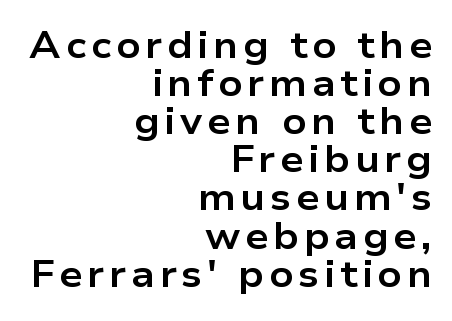
The image shows 37 px bold, wide sans-serif type, upright; set right-aligned, tight line spacing (1.03x), not underlined; low stroke contrast and a medium x-height.
